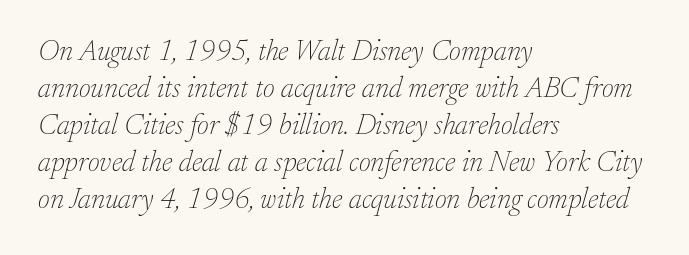
The gap between lines stays unmarked. Reading down the block, your eye returns to a fixed left position each line. Think of a printed novel: that variable character pitch is what you see here. Normally led — the rows are evenly, conventionally spaced. The face used here is seriffed, in the tradition of book romans.
